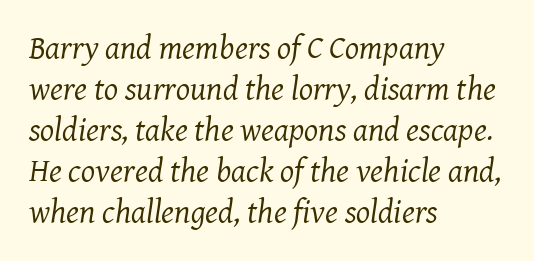
Q: Is the text bold? A: No.
Q: Is the text italic (slanted)? A: Yes, it leans right by about 8 degrees.
Q: Is the typeface a serif or a sans-serif typeface? A: Serif.
Q: Is the text underlined? A: No.
Q: How is the paragraph aligned? A: Left-aligned.
Q: Is the spacing between letters normal or unusually wide? A: Normal.
Q: Width (condensed, normal, or wide)? A: Normal.
Q: Stroke contrast? A: Medium.
Q: x-height? A: Medium.
Q: Monospaced? A: No.
